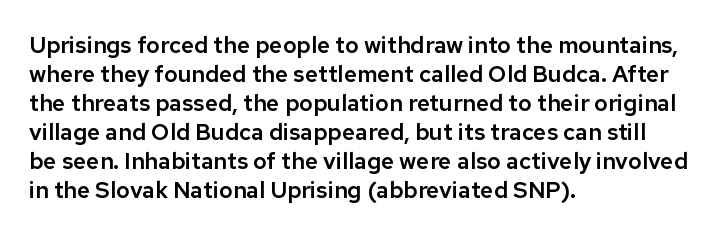
{"italic": "no", "underline": "no", "align": "left", "line_spacing": "normal", "line_spacing_ratio": 1.26, "letter_spacing": "normal", "letter_spacing_em": 0.0, "glyph_px": 23}
